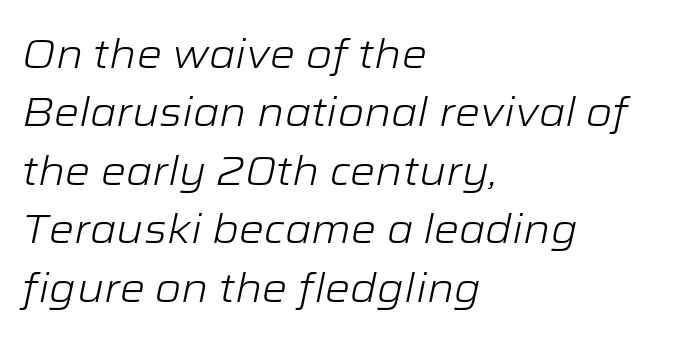
{"italic": "yes", "lean": "right", "slant_degrees": 12, "bold": "no", "weight": "light", "width": "wide", "stroke_contrast": "low", "x_height": "medium", "monospaced": "no", "underline": "no", "align": "left", "line_spacing": "normal", "line_spacing_ratio": 1.46, "letter_spacing": "normal", "letter_spacing_em": 0.0, "glyph_px": 40}
